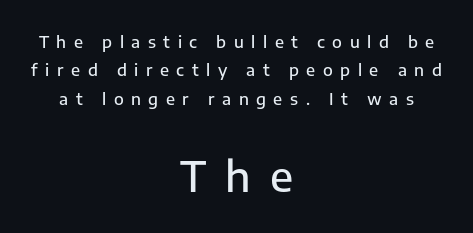
The image shows 41 px semibold sans-serif type, upright; set centered, line spacing 1.77x, unusually wide letter spacing (+0.47 em), not underlined; the second (bottom) block is 2.56x larger; low stroke contrast and a medium x-height.
